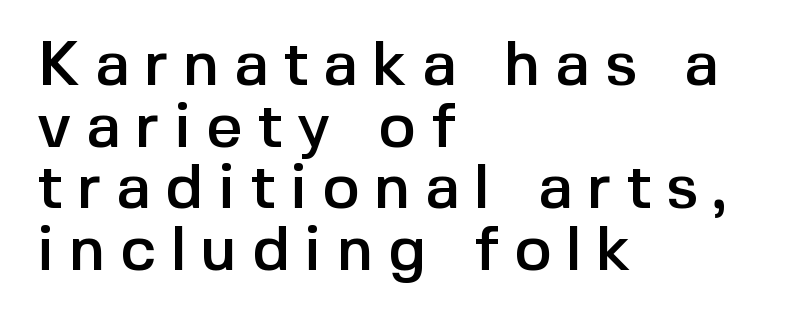
The image shows 63 px sans-serif type, upright; set left-aligned, tight line spacing (0.98x), unusually wide letter spacing (+0.23 em), not underlined; a medium x-height.
